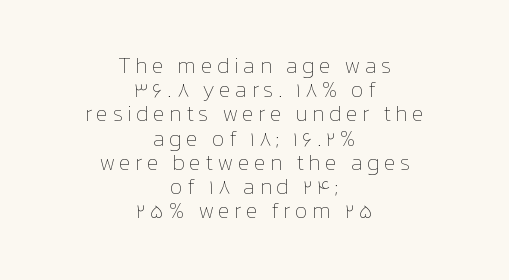
Ordinary non-slanted type is in use. The weight tops out at a normal text grade. Quick note: underline off. The typesetter chose a symmetrical, centered arrangement here.
